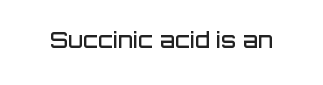
Q: Is the text bold? A: Semi-bold.
Q: Is the text italic (slanted)? A: No, it is upright.
Q: Is the text underlined? A: No.
Q: Is the spacing between letters normal or unusually wide? A: Normal.
